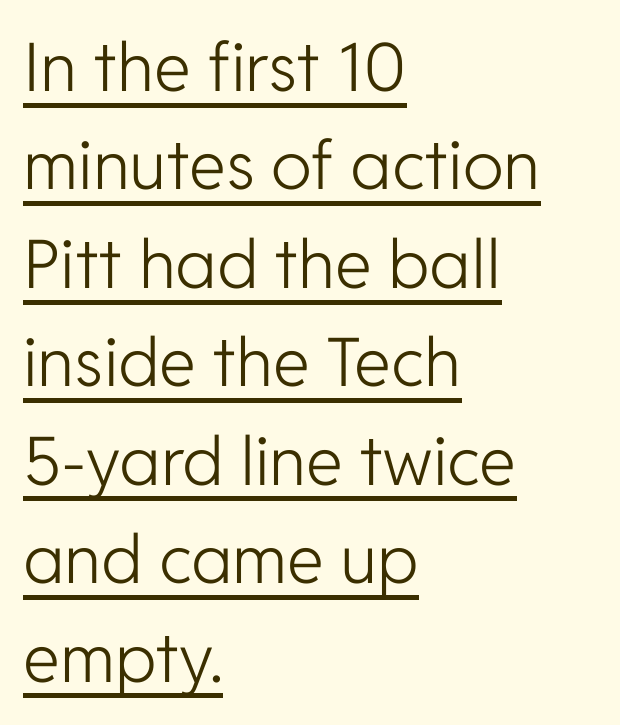
Short and long lines alike share a common starting point at left. Classification — sans serif. A typesetter would call this proportional, since set widths differ per character. The horizontal fit of the characters is conventional and even. No chunkiness to these letters — they're not bold. Looks like someone drew a line under every word here.
